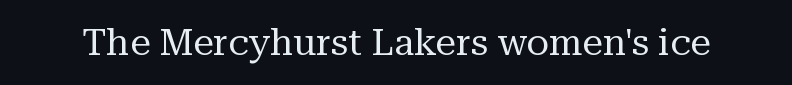
Inter-character spacing is left at the font's built-in metrics. Here the designer chose a conventional face with non-uniform glyph widths. The text was rendered using a seriffed face with decorative stroke endings. The lettering stays uniformly vertical, giving the passage a roman look. Bold? No — there's no thickening of the strokes.
